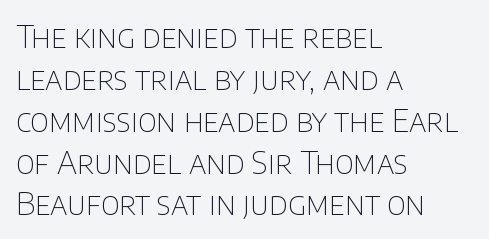
The image shows 31 px thin sans-serif type, upright; set left-aligned, normal line spacing (1.35x), normal letter spacing, not underlined; low stroke contrast and a large x-height.
